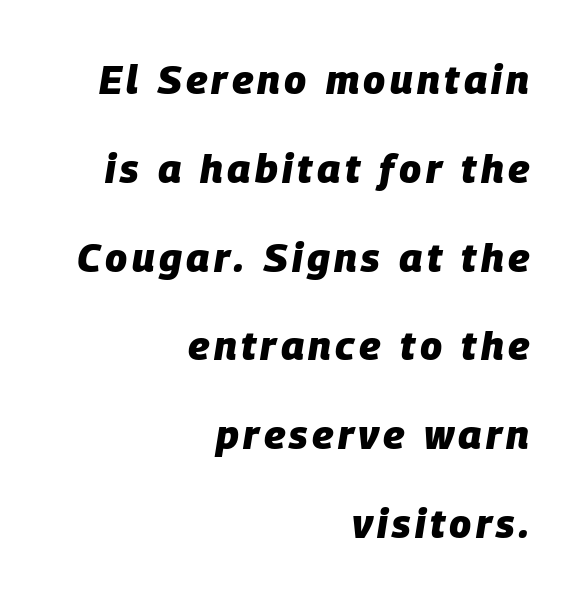
{"italic": "yes", "lean": "right", "slant_degrees": 9, "bold": "yes", "weight": "heavy", "width": "normal", "stroke_contrast": "low", "x_height": "large", "monospaced": "no", "underline": "no", "align": "right", "line_spacing": "loose", "line_spacing_ratio": 2.22, "glyph_px": 40}
